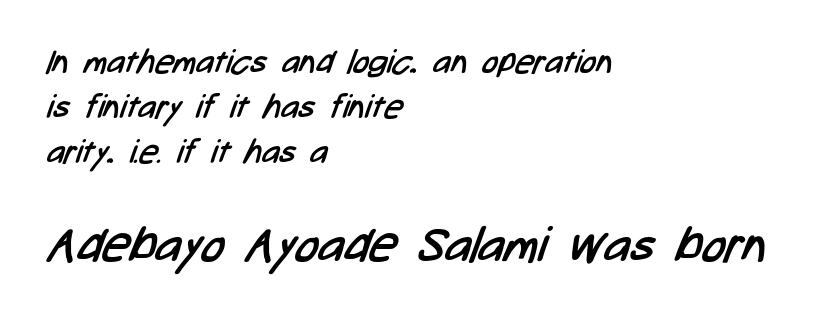
{"serif": "no", "bold": "no", "weight": "regular", "width": "condensed", "stroke_contrast": "low", "x_height": "medium", "monospaced": "no", "underline": "no", "align": "left", "line_spacing": "normal", "line_spacing_ratio": 1.37, "letter_spacing": "normal", "letter_spacing_em": 0.0, "larger_block": "second", "size_ratio": 1.48, "glyph_px": 49}
